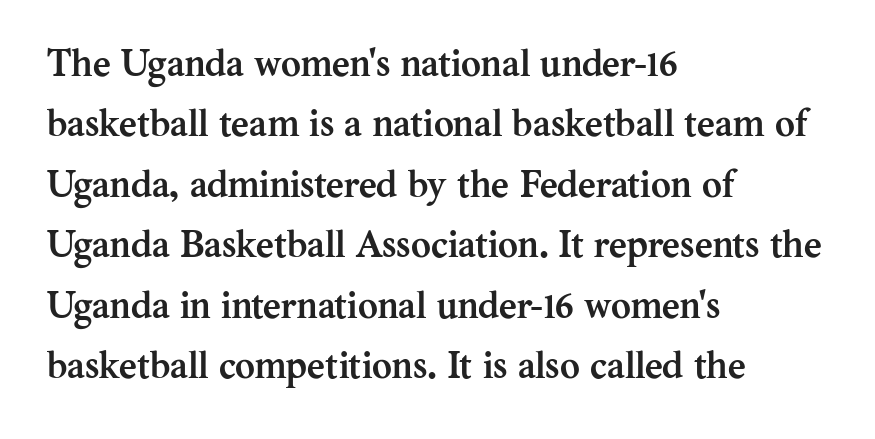
The designer went with a serif here, giving each stem small feet. The lines sit at an ordinary, default distance from one another. What weight is shown? A full bold with thick strokes. A classic flush-left, rag-right setting is used for this passage.
